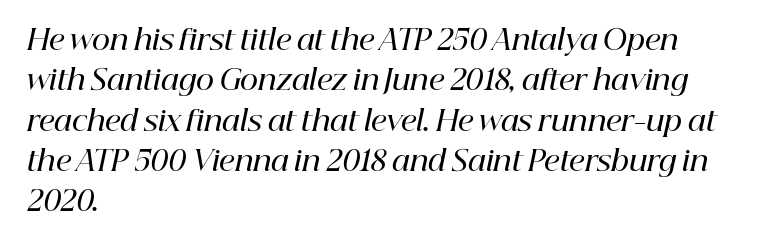
Each row of text sits above clean, open space. A normal amount of white space separates one row of letters from the next. The compositor pushed each line to the left boundary. The passage shown is typeset with a serif family. Tracking here is standard; glyphs follow each other at the usual distance. Here the designer chose a conventional face with non-uniform glyph widths.
